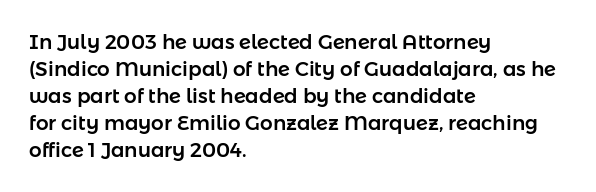
One-word summary of the alignment: left. The words here are not underlined. The passage shown stacks its lines at a standard gap. These lines were composed using upright roman letters.
